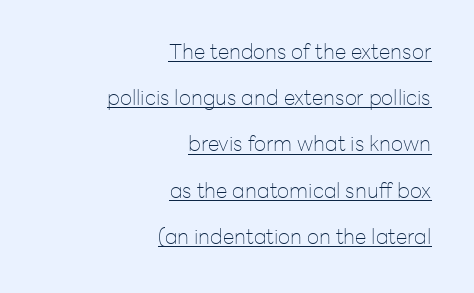
Characters follow at the spacing the type designer built in. Compared with a flush-left layout, this one pins lines to the opposite, right side. Leading is clearly above the norm, producing a sparse column. When letters stand straight like this, we call the style roman or upright. Has an underline been added? It has. On a weight scale, this lands at 450 or below.
